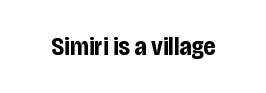
The image shows 25 px bold type, upright; set normal letter spacing, not underlined.
